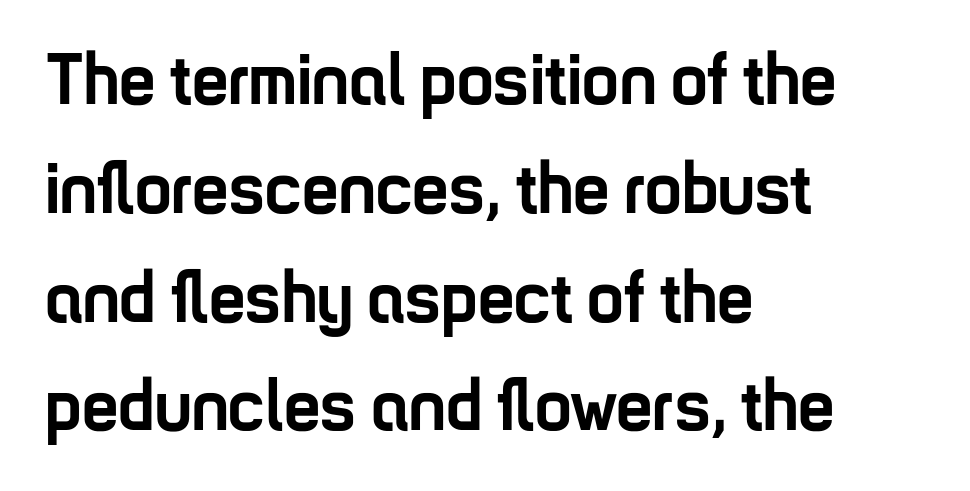
Proportional: the letters do not fall into vertical columns. No italicization has been applied; the sample stays upright. Regular leading. There is no visible air inserted between adjacent glyphs. Strokes here are thick enough to call this a true bold. Examine the stroke ends and you'll find no serifs.
